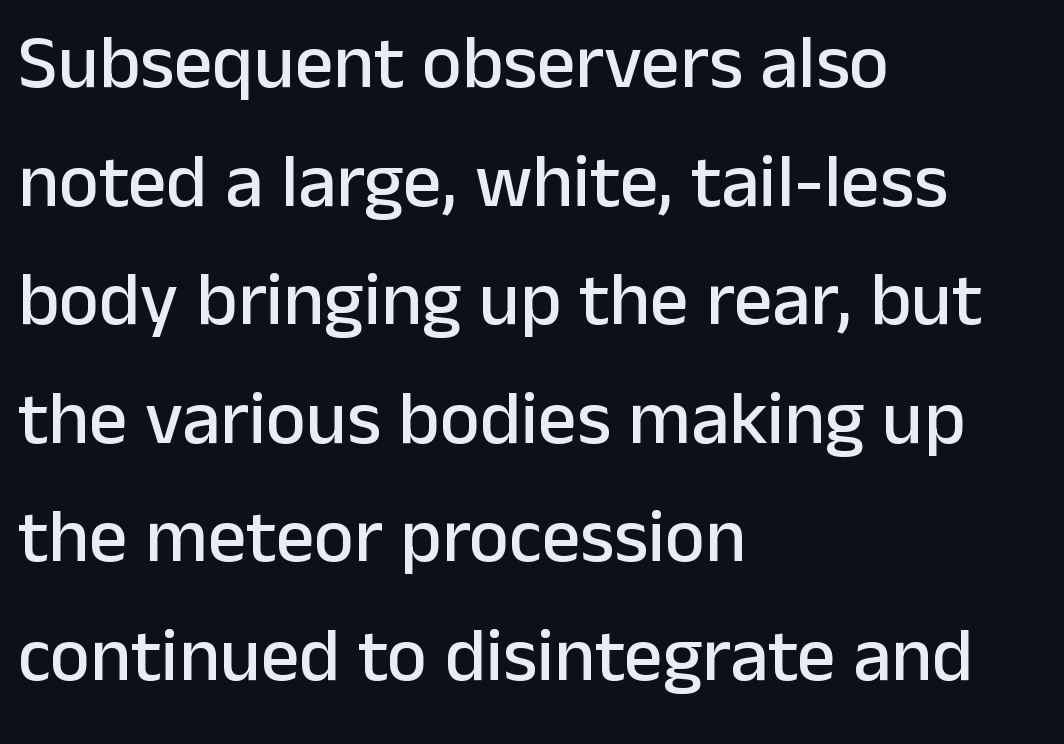
{"serif": "no", "italic": "no", "width": "normal", "stroke_contrast": "low", "x_height": "medium", "monospaced": "no", "underline": "no", "align": "left", "line_spacing": "normal", "line_spacing_ratio": 1.56, "letter_spacing": "normal", "letter_spacing_em": 0.0, "glyph_px": 76}
